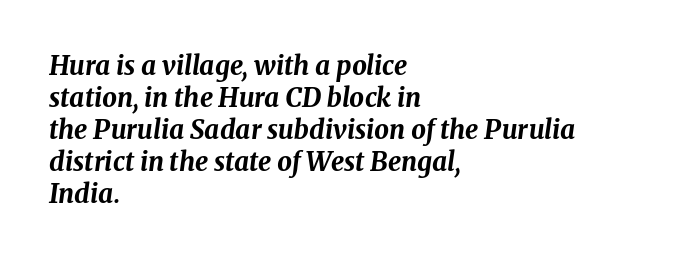
Q: Is the text bold? A: Yes.
Q: Is the text italic (slanted)? A: Yes, it leans right by about 8 degrees.
Q: Is the text underlined? A: No.
Q: How is the paragraph aligned? A: Left-aligned.
Q: Is the spacing between letters normal or unusually wide? A: Normal.
